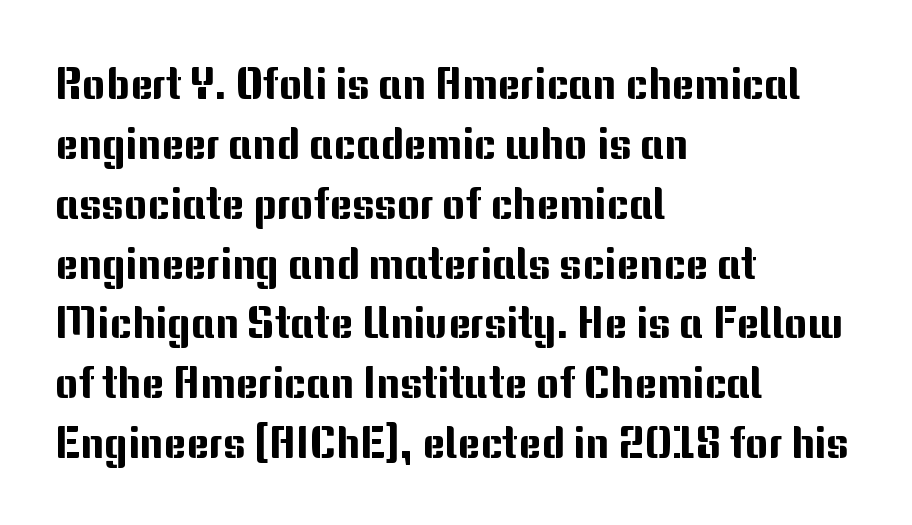
Q: Is the text italic (slanted)? A: No, it is upright.
Q: Is the typeface a serif or a sans-serif typeface? A: Sans-serif.
Q: Is the text underlined? A: No.
Q: How is the paragraph aligned? A: Left-aligned.
Q: Is the spacing between letters normal or unusually wide? A: Normal.
Q: Is the spacing between lines tight, normal or loose? A: Normal.
Q: Width (condensed, normal, or wide)? A: Normal.
Q: Stroke contrast? A: Medium.
Q: x-height? A: Medium.
Q: Monospaced? A: No.
